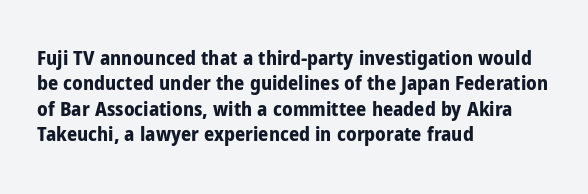
{"italic": "no", "bold": "yes", "underline": "no", "align": "left", "line_spacing": "normal", "line_spacing_ratio": 1.27, "letter_spacing": "normal", "letter_spacing_em": 0.0, "glyph_px": 20}
